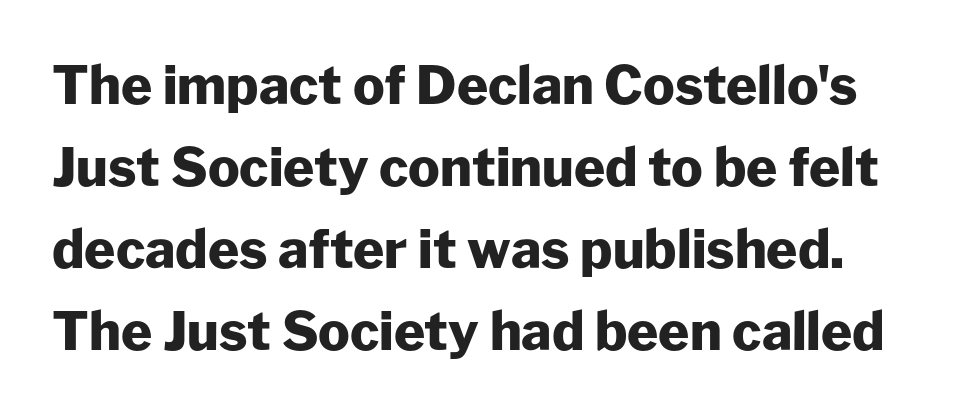
The image shows 53 px heavy sans-serif type, upright; set normal line spacing (1.55x), normal letter spacing, not underlined; low stroke contrast and a medium x-height.
